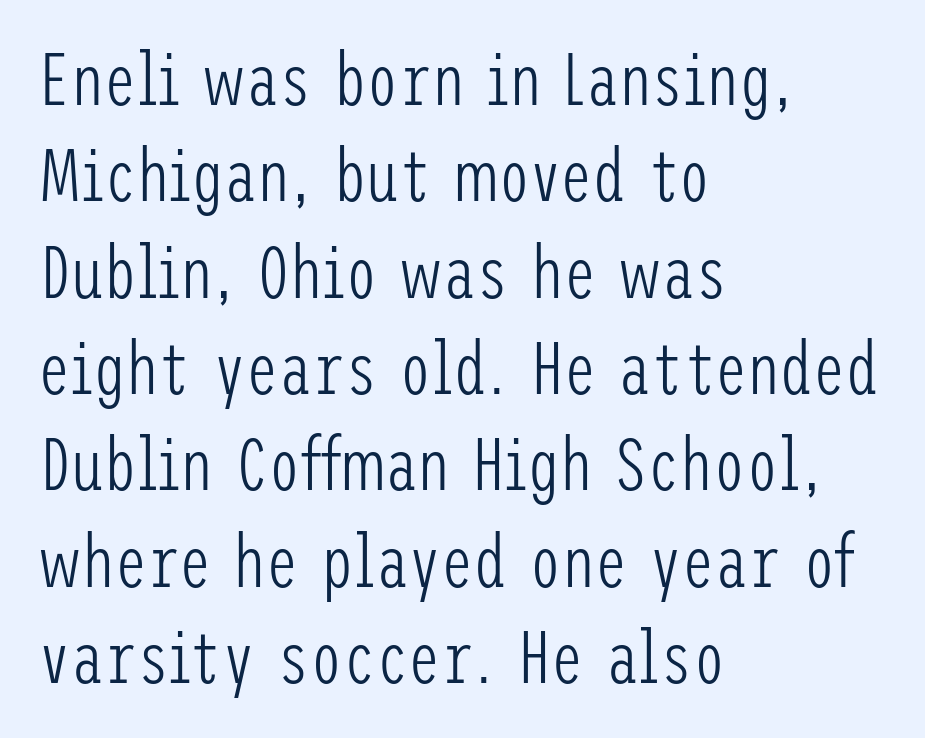
{"serif": "no", "italic": "no", "bold": "no", "weight": "light", "width": "condensed", "stroke_contrast": "low", "x_height": "medium", "underline": "no", "align": "left", "line_spacing": "normal", "line_spacing_ratio": 1.32, "letter_spacing": "normal", "letter_spacing_em": 0.0, "glyph_px": 73}
